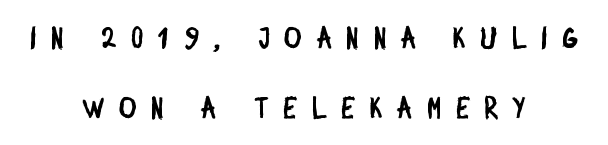
The image shows 30 px condensed sans-serif type; set centered, loose line spacing (2.34x), unusually wide letter spacing (+0.5 em), not underlined; low stroke contrast and a large x-height.
